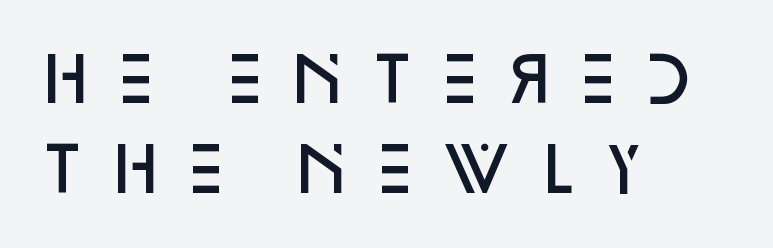
Q: Is the text bold? A: Semi-bold.
Q: Is the text italic (slanted)? A: No, it is upright.
Q: Is the typeface a serif or a sans-serif typeface? A: Sans-serif.
Q: Is the text underlined? A: No.
Q: How is the paragraph aligned? A: Left-aligned.
Q: Is the spacing between letters normal or unusually wide? A: Unusually wide.
Q: Is the spacing between lines tight, normal or loose? A: Normal.
Q: Width (condensed, normal, or wide)? A: Normal.
Q: Stroke contrast? A: Low.
Q: x-height? A: Large.
Q: Monospaced? A: No.
